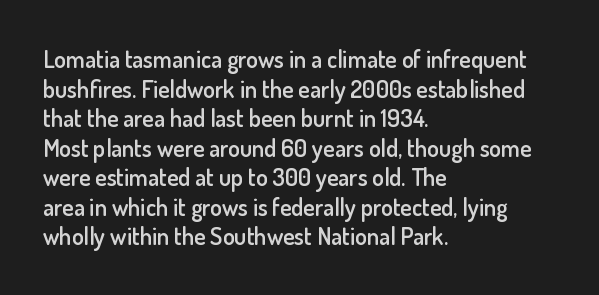
The image shows 24 px text type, upright; set left-aligned, line spacing 1.23x, normal letter spacing, not underlined.
